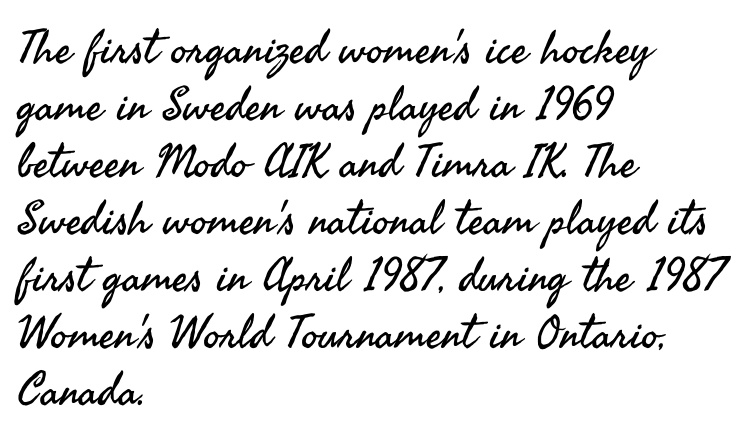
Any mark beneath the type? The region is blank. Stroke mass is kept to a normal reading level or below. A typesetter would call this zero additional tracking. Character widths vary here, with narrow letters taking less room than wide ones.
